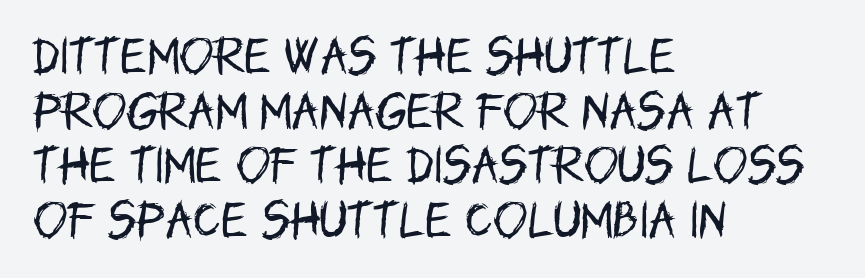
The image shows 41 px regular-weight, condensed sans-serif type, upright; set left-aligned, normal line spacing (1.33x), normal letter spacing, not underlined; low stroke contrast and a large x-height.
